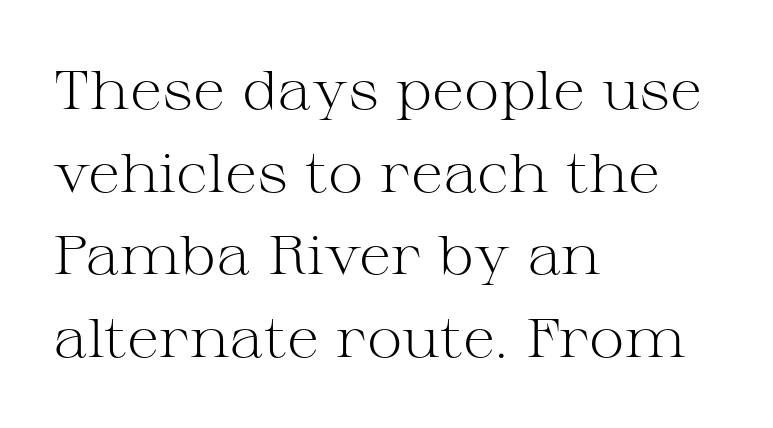
Decoration check: the copy has no underline. Rendered with straight, roman letterforms. In terms of leading, this rendering sits right in the middle. Line beginnings align vertically; line endings do not. No letter is thick-stroked: the sample isn't bold. Honestly, the letter spacing is just normal — you wouldn't notice it.
